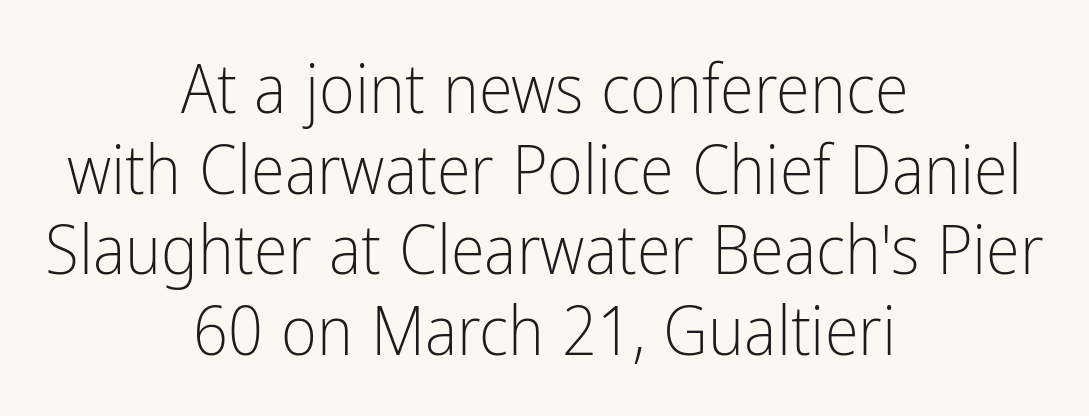
The image shows 69 px light, condensed sans-serif type, upright; set centered, line spacing 1.17x, normal letter spacing, not underlined; low stroke contrast and a medium x-height.
